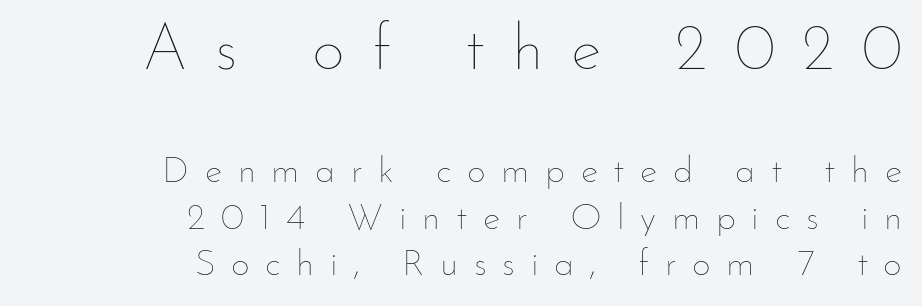
Q: Is the text bold? A: No.
Q: Is the text italic (slanted)? A: No, it is upright.
Q: Is the text underlined? A: No.
Q: How is the paragraph aligned? A: Right-aligned.
Q: Is the spacing between letters normal or unusually wide? A: Unusually wide.
Q: Is the spacing between lines tight, normal or loose? A: Normal.
Q: Which block of text is set in a larger size, the first (top) or the second (bottom)? A: The first (top) one.
Q: Width (condensed, normal, or wide)? A: Normal.
Q: Stroke contrast? A: Low.
Q: x-height? A: Small.
Q: Monospaced? A: No.
